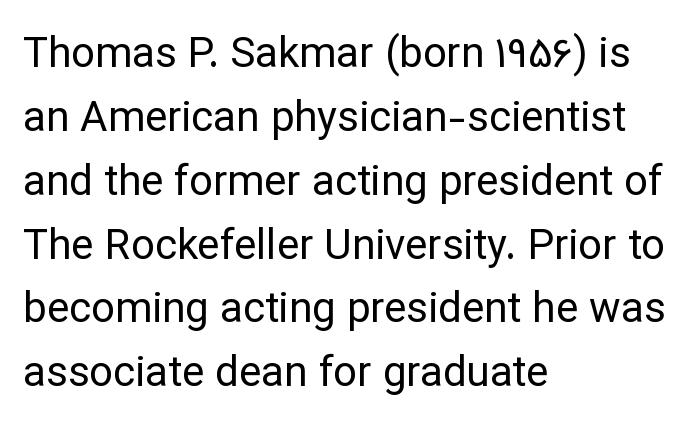
Where is the straight margin? On the left. Style check: upright. The passage shown is typed in a proportional face where columns would drift. You can tell from the bare stems that sans-serif type was used. No heavy texture on the line: the type isn't bold.
